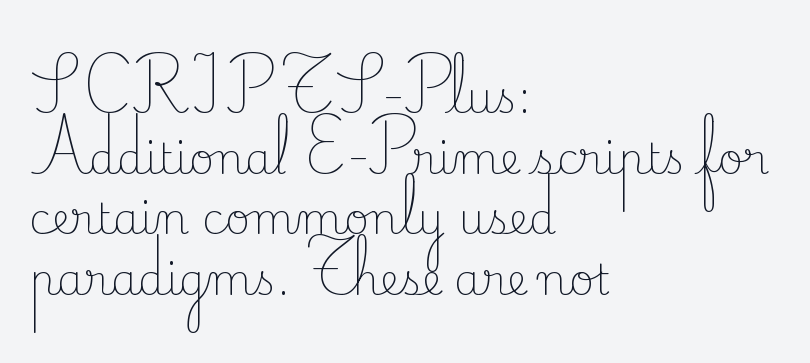
{"serif": "yes", "italic": "no", "bold": "no", "weight": "light", "width": "normal", "stroke_contrast": "low", "x_height": "small", "monospaced": "no", "underline": "no", "align": "left", "line_spacing": "normal", "line_spacing_ratio": 1.41, "letter_spacing": "normal", "letter_spacing_em": 0.0, "glyph_px": 43}
